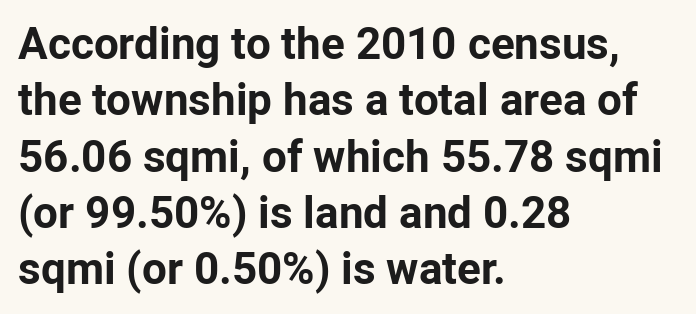
The image shows 44 px bold sans-serif type, upright; set left-aligned, normal line spacing (1.28x), normal letter spacing, not underlined; low stroke contrast and a medium x-height.
